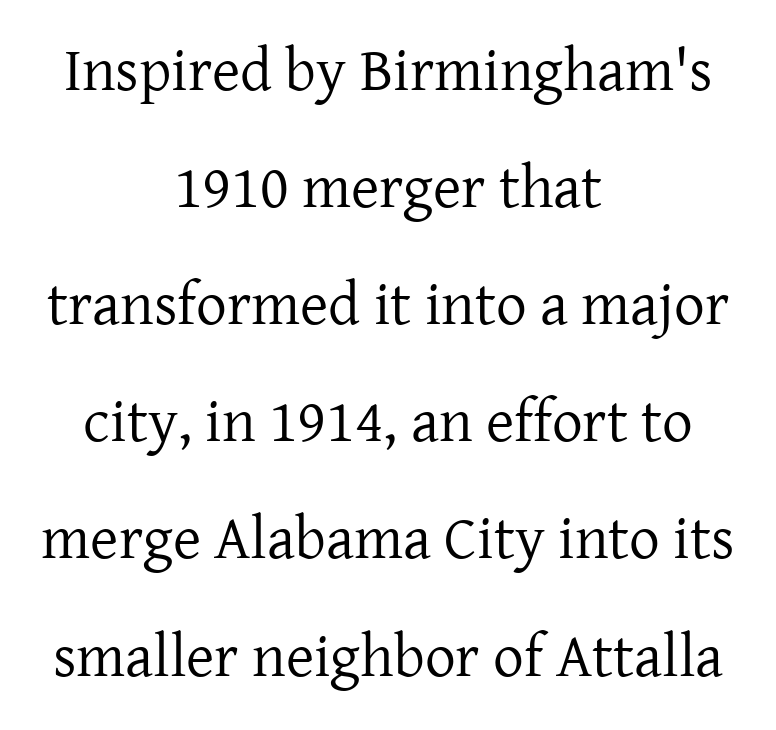
Anything drawn beneath the words? Only blank space. Varying glyph widths throughout — classic text-font behaviour. The lettering stays uniformly vertical, giving the passage a roman look. Vertical spacing — loose.
